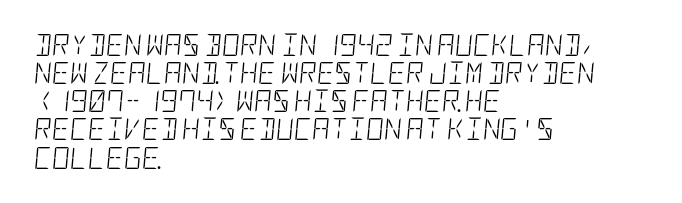
A typesetter would call this zero additional tracking. The rendering uses a moderate line-height, typical for paragraphs. Slanted lettering throughout. Reading down the block, your eye returns to a fixed left position each line. The weight tops out at a normal text grade.
